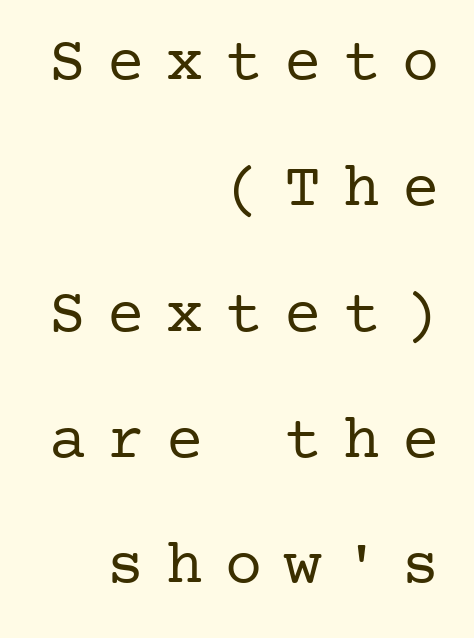
One-word summary of the alignment: right. Compared with typical paragraphs, the rows here are farther apart. Bare-footed words on every line. The cut favours lightness, reaching ordinary text weight at its darkest. The horizontal fit of the characters is loose and conspicuously gappy. To sum up the face: it has serifs.
